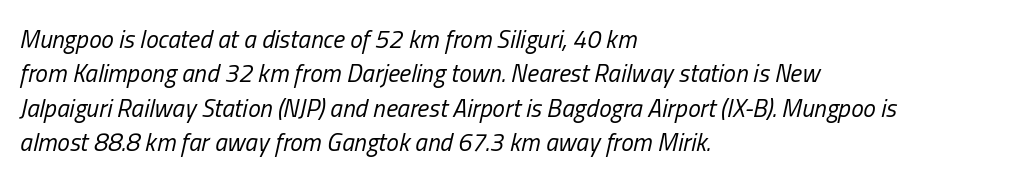
The image shows 25 px text type, italic (leaning right); set left-aligned, normal line spacing (1.38x), normal letter spacing, not underlined.
